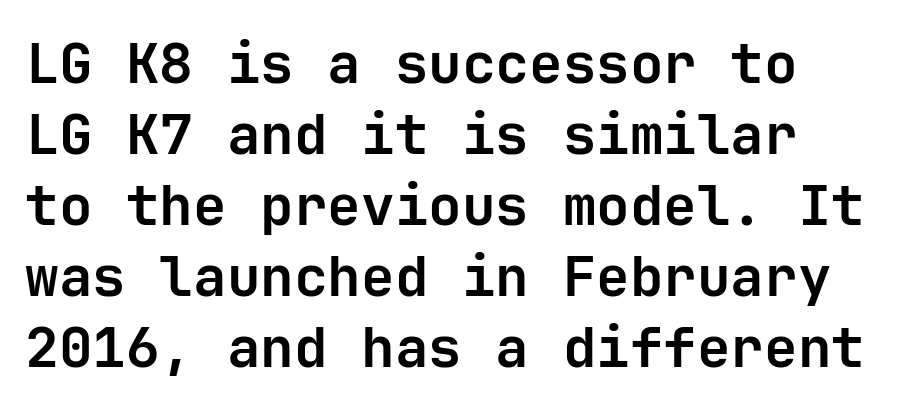
{"serif": "no", "italic": "no", "bold": "yes", "weight": "bold", "width": "normal", "stroke_contrast": "low", "x_height": "medium", "monospaced": "yes", "underline": "no", "line_spacing": "normal", "line_spacing_ratio": 1.27, "letter_spacing": "normal", "letter_spacing_em": 0.0, "glyph_px": 56}
